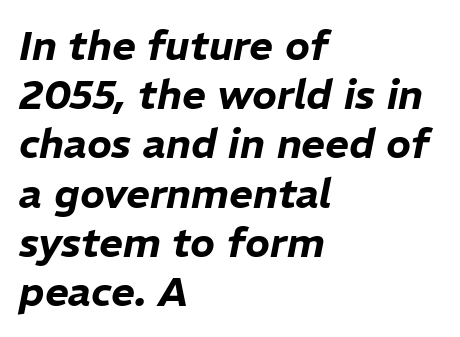
Q: Is the text italic (slanted)? A: Yes, it leans right by about 11 degrees.
Q: Is the text underlined? A: No.
Q: How is the paragraph aligned? A: Left-aligned.
Q: Is the spacing between letters normal or unusually wide? A: Normal.
Q: Width (condensed, normal, or wide)? A: Normal.
Q: Stroke contrast? A: Low.
Q: x-height? A: Medium.
Q: Monospaced? A: No.
